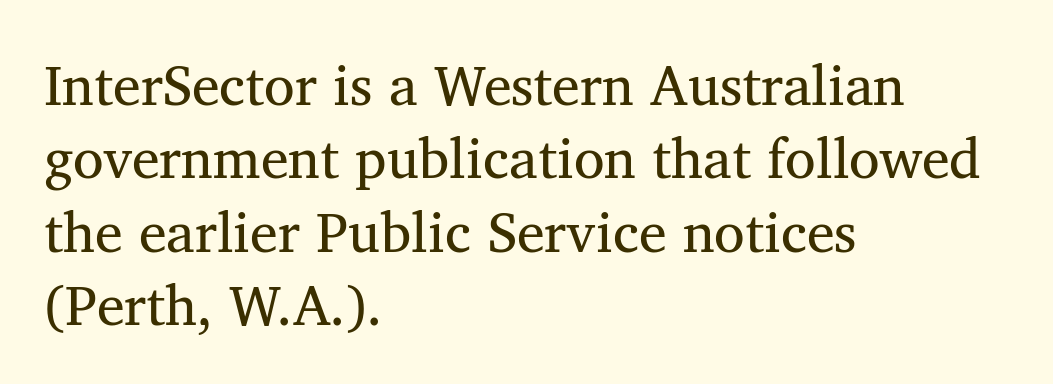
{"serif": "yes", "italic": "no", "bold": "no", "weight": "regular", "width": "normal", "stroke_contrast": "medium", "x_height": "medium", "monospaced": "no", "underline": "no", "align": "left", "line_spacing": "normal", "line_spacing_ratio": 1.31, "letter_spacing": "normal", "letter_spacing_em": 0.0, "glyph_px": 56}
